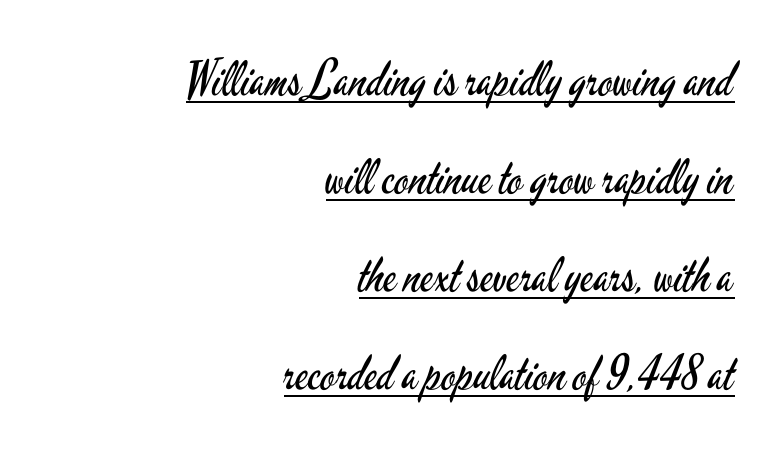
Varying glyph widths throughout — classic text-font behaviour. No chunkiness to these letters — they're not bold. Leading: increased. This rendering features underlined lettering. If you drew a ruler down the right edge, every line would touch it.
